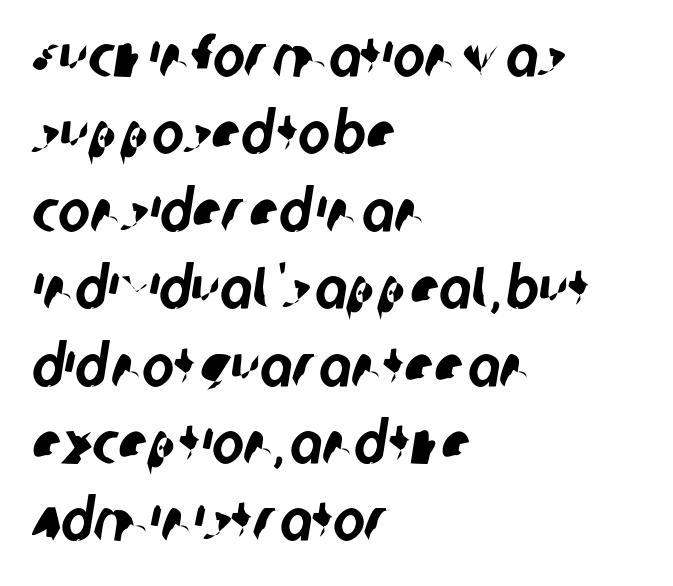
You can tell from the bare stems that sans-serif type was used. Honestly, there is no underline to notice here at all. The rendering uses natural spacing where letterforms have individual widths. Look at the tracking — it's just the regular setting, nothing added. Teacher's note: observe the even left margin — that is flush-left alignment.
